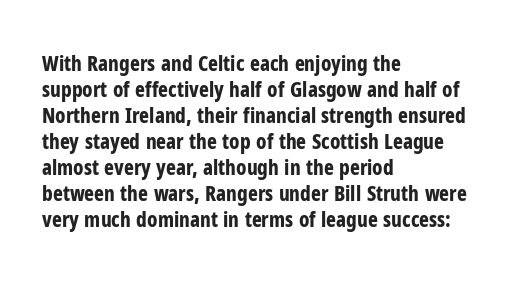
The strokes are fattened all the way to bold. Visually the block forms a straight wall on the left and a jagged coastline on the right. A typesetter would mark this as roman, not italic. The words here are not underlined.
